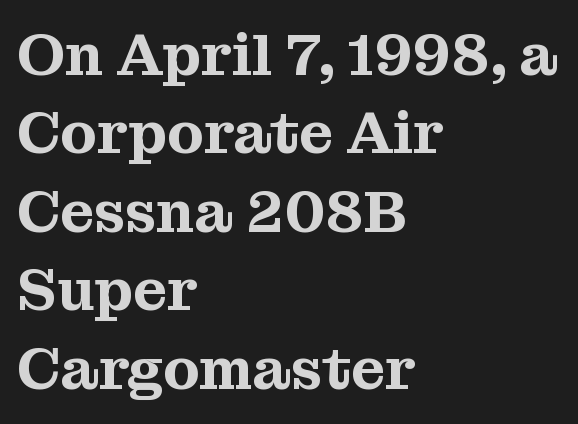
Underline: absent. These lines keep a tight, regular rhythm from letter to letter. A student would call this left alignment; a typographer would say flush left, rag right. Proportional: the letters do not fall into vertical columns. The typeface chosen for these lines features serifs.
